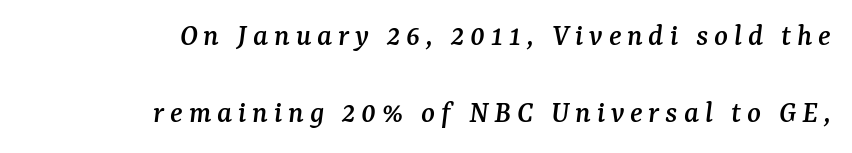
{"serif": "yes", "italic": "yes", "lean": "right", "slant_degrees": 7, "width": "normal", "stroke_contrast": "medium", "x_height": "medium", "monospaced": "no", "underline": "no", "align": "right", "line_spacing": "loose", "line_spacing_ratio": 2.41, "glyph_px": 32}
